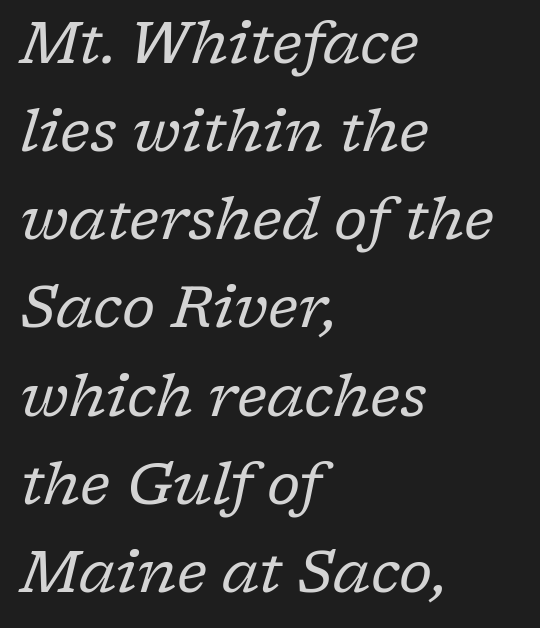
Q: Is the text bold? A: No.
Q: Is the text italic (slanted)? A: Yes, it leans right by about 17 degrees.
Q: Is the typeface a serif or a sans-serif typeface? A: Serif.
Q: Is the text underlined? A: No.
Q: How is the paragraph aligned? A: Left-aligned.
Q: Is the spacing between letters normal or unusually wide? A: Normal.
Q: Is the spacing between lines tight, normal or loose? A: Normal.
Q: Width (condensed, normal, or wide)? A: Normal.
Q: Stroke contrast? A: Low.
Q: x-height? A: Medium.
Q: Monospaced? A: No.
